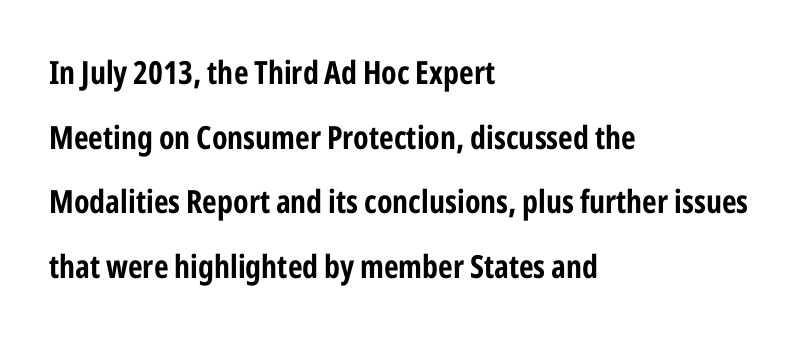
Q: Is the text bold? A: Yes.
Q: Is the text italic (slanted)? A: No, it is upright.
Q: Is the typeface a serif or a sans-serif typeface? A: Sans-serif.
Q: Is the text underlined? A: No.
Q: How is the paragraph aligned? A: Left-aligned.
Q: Is the spacing between letters normal or unusually wide? A: Normal.
Q: Is the spacing between lines tight, normal or loose? A: Loose.
Q: Width (condensed, normal, or wide)? A: Condensed.
Q: Stroke contrast? A: Low.
Q: x-height? A: Medium.
Q: Monospaced? A: No.
